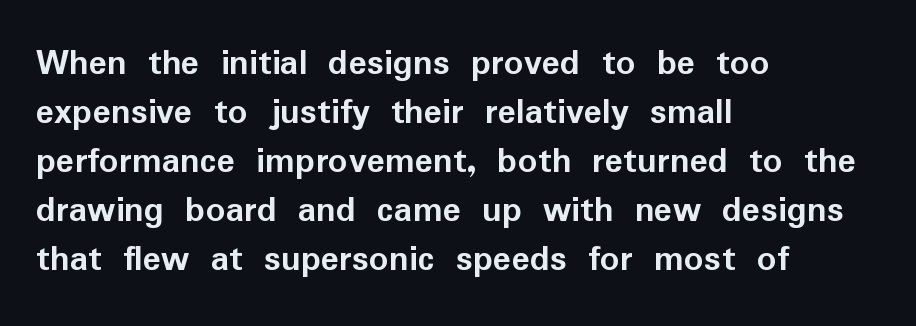
{"serif": "no", "italic": "no", "bold": "yes", "weight": "semibold", "width": "normal", "stroke_contrast": "low", "x_height": "medium", "monospaced": "no", "underline": "no", "align": "left", "line_spacing": "normal", "line_spacing_ratio": 1.29, "letter_spacing": "normal", "letter_spacing_em": 0.0, "glyph_px": 38}
